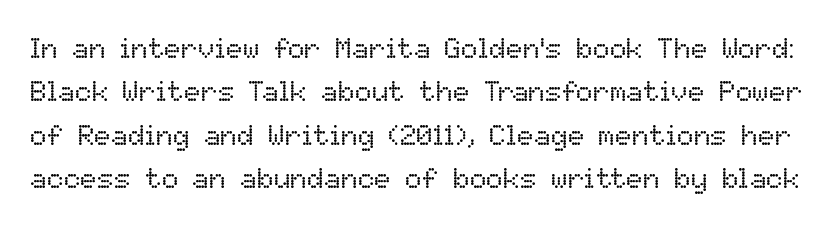
The space directly below the letters is spotless. Bold? No — there's no thickening of the strokes. Notice how descenders clear the ascenders below comfortably — that's standard leading. These lines were composed using upright roman letters. Is this a fixed-width face? No — the glyphs have proportional, varying widths.
